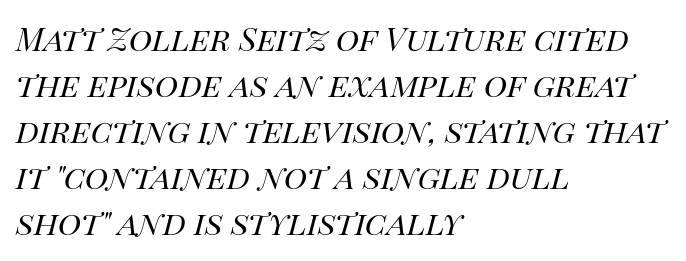
Q: Is the text bold? A: No.
Q: Is the text italic (slanted)? A: Yes, it leans right by about 14 degrees.
Q: Is the text underlined? A: No.
Q: How is the paragraph aligned? A: Left-aligned.
Q: Is the spacing between letters normal or unusually wide? A: Normal.
Q: Is the spacing between lines tight, normal or loose? A: Normal.
Q: Width (condensed, normal, or wide)? A: Normal.
Q: Stroke contrast? A: High.
Q: x-height? A: Large.
Q: Monospaced? A: No.
